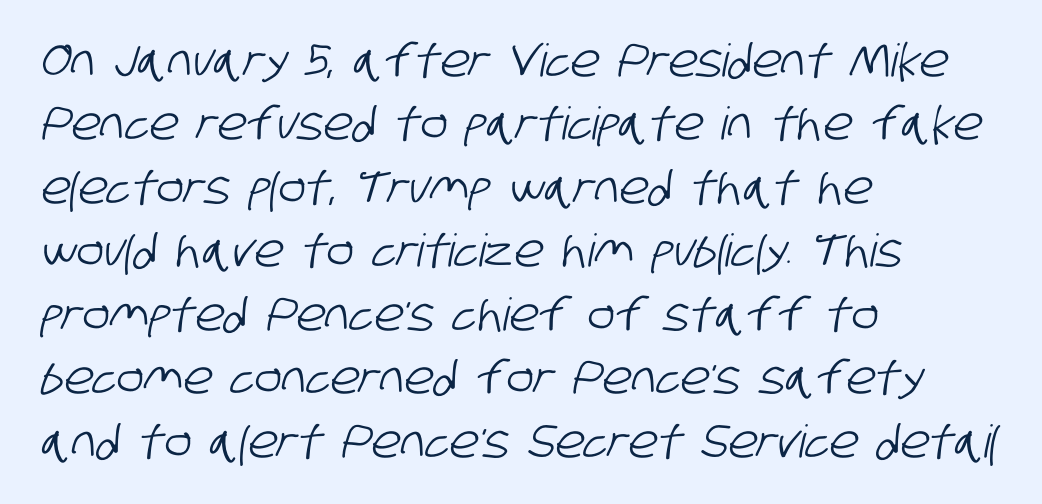
Left-aligned paragraph, ragged on the right. The letters advance in unequal steps, a hallmark of proportional type. Look at the bottom of the vertical strokes: they stop flat, with no serifs. The glyphs are unaccompanied by any horizontal stroke below them. This rendering leaves character spacing at its baseline value. What's the leading like? Ordinary, nothing unusual.
